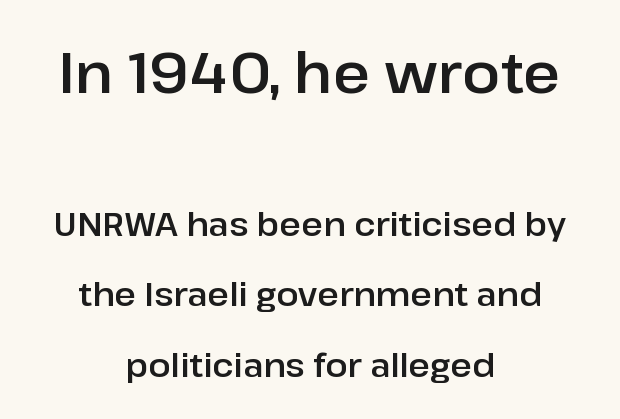
This rendering features lettering with no underline. Words appear dense and cohesive because spacing is normal. Unlike italic type, these characters show no tilt at all. Baseline-to-baseline distance is far greater than the letter height.
